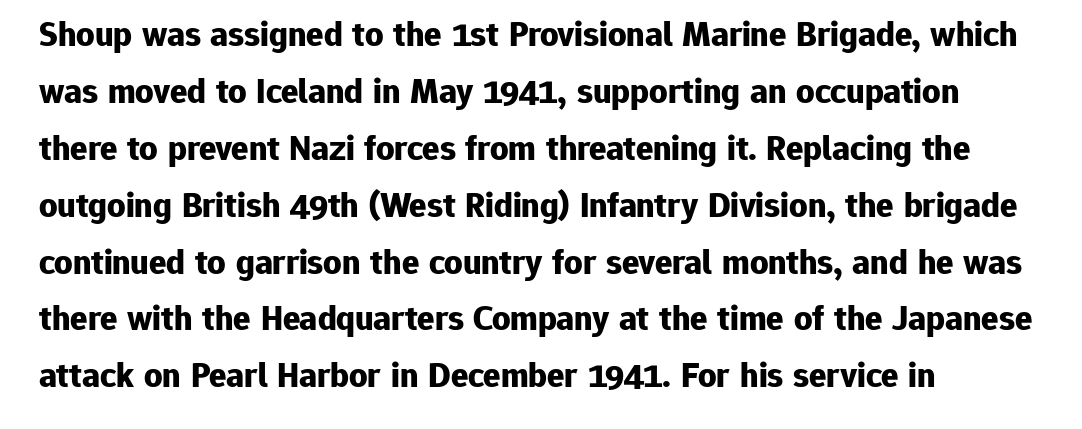
It's the straight-up-and-down kind of type. The strip under each line holds only bare page. The text was rendered using a sans face with plain stroke endings. The line texture is even and compact thanks to regular tracking. Stroke thickness is high; the sample reads as a true bold.
